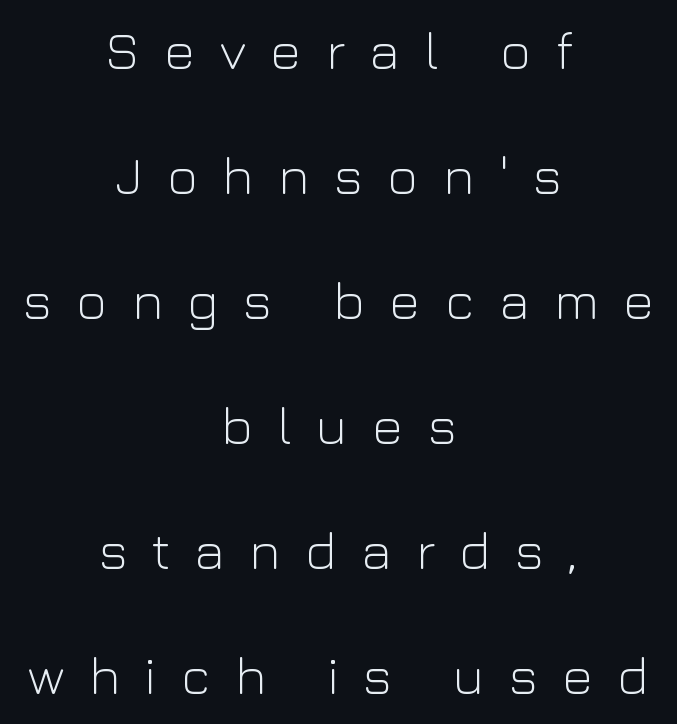
The image shows 53 px light sans-serif type, upright; set centered, loose line spacing (2.36x), unusually wide letter spacing (+0.46 em), not underlined; low stroke contrast and a medium x-height.
